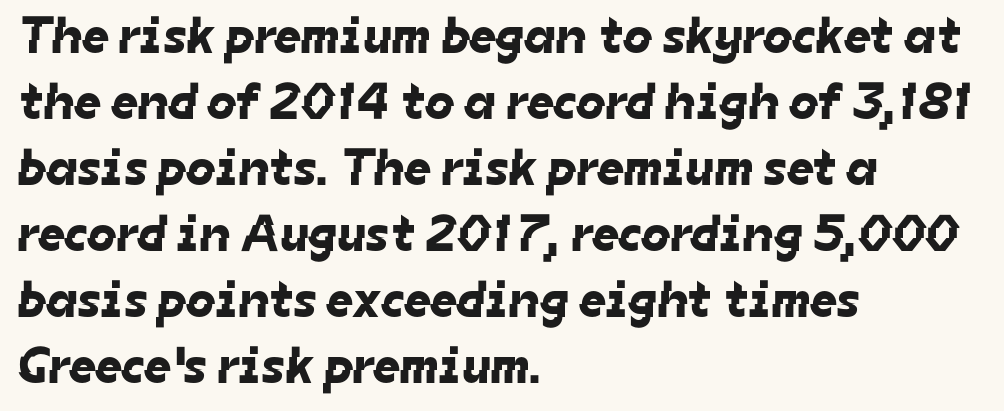
The image shows 52 px sans-serif type; set left-aligned, normal line spacing (1.27x), normal letter spacing, not underlined; low stroke contrast and a medium x-height.
